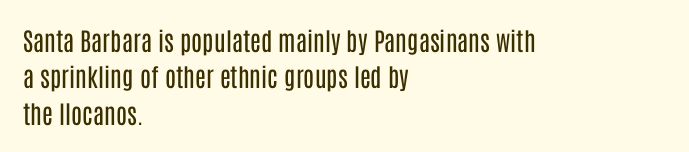
The image shows 25 px text type, upright; set left-aligned, normal line spacing (1.46x), normal letter spacing, not underlined.
